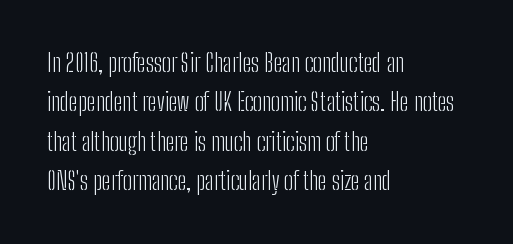
Q: Is the text bold? A: No.
Q: Is the text italic (slanted)? A: No, it is upright.
Q: Is the text underlined? A: No.
Q: How is the paragraph aligned? A: Left-aligned.
Q: Is the spacing between letters normal or unusually wide? A: Normal.
Q: Is the spacing between lines tight, normal or loose? A: Normal.
